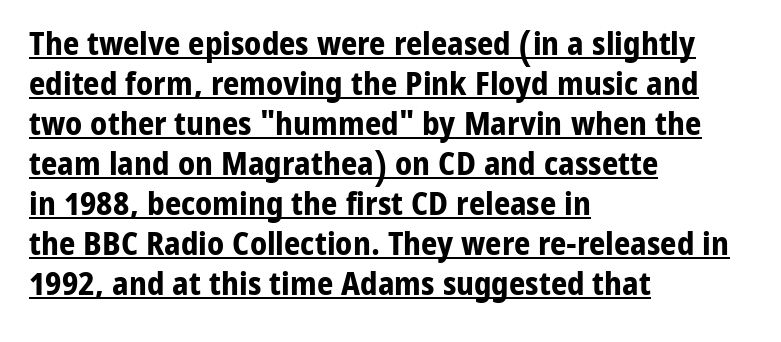
Q: Is the text bold? A: Yes.
Q: Is the text italic (slanted)? A: No, it is upright.
Q: Is the typeface a serif or a sans-serif typeface? A: Sans-serif.
Q: Is the text underlined? A: Yes.
Q: How is the paragraph aligned? A: Left-aligned.
Q: Is the spacing between letters normal or unusually wide? A: Normal.
Q: Is the spacing between lines tight, normal or loose? A: Normal.
Q: Width (condensed, normal, or wide)? A: Normal.
Q: Stroke contrast? A: Low.
Q: x-height? A: Medium.
Q: Monospaced? A: No.
